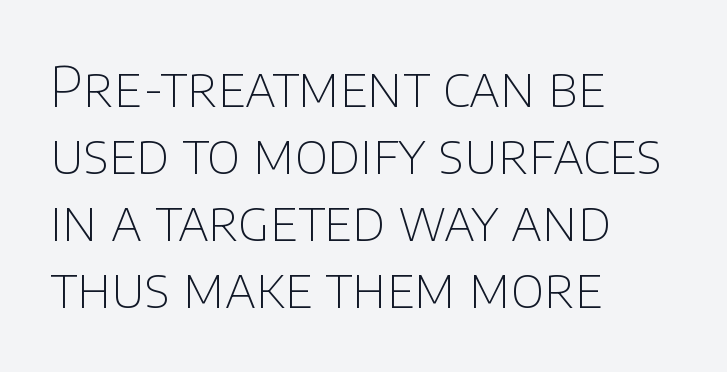
Are there feet on the stems? There aren't — it's a sans. The face used here is rendered with its standard letterfit. Lines of text with bare space underneath. The paragraph has a hard left edge and a soft right edge. If you drew a line through each stem, it would be perfectly vertical. No letter is thick-stroked: the sample isn't bold.
